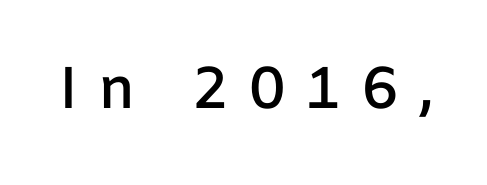
Posture: straight, roman, zero tilt. Note: no serifs on the glyphs. Think of a printed novel: that variable character pitch is what you see here. Notice the strokes are somewhat thickened but not fully heavy: this is a semibold. Each row of text sits above clean, open space.
